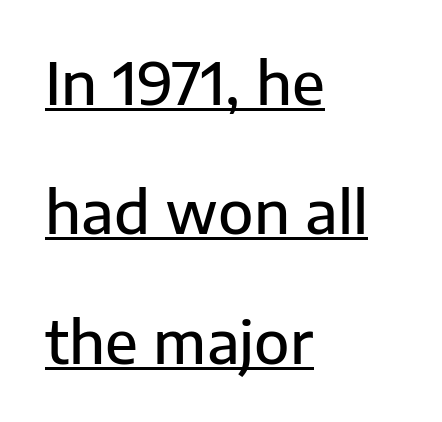
{"serif": "no", "italic": "no", "bold": "semi", "weight": "semibold", "width": "normal", "stroke_contrast": "low", "x_height": "medium", "monospaced": "no", "underline": "yes", "align": "left", "line_spacing": "loose", "line_spacing_ratio": 2.23, "letter_spacing": "normal", "letter_spacing_em": 0.0, "glyph_px": 58}
